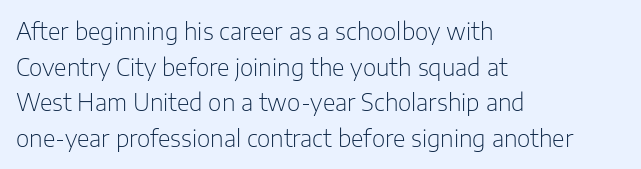
Baseline-to-baseline distance is the conventional proportion of letter height. The passage is arranged the way most books set body copy — flush left. The glyphs are unaccompanied by any horizontal stroke below them. The gaps between neighbouring characters are ordinary and unremarkable.
